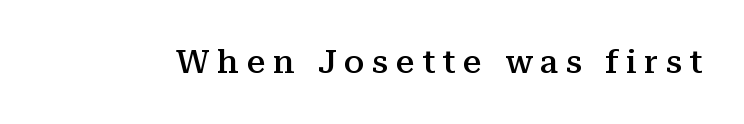
{"serif": "yes", "italic": "no", "bold": "semi", "weight": "semibold", "width": "normal", "stroke_contrast": "medium", "x_height": "medium", "monospaced": "no", "underline": "no", "letter_spacing": "wide", "letter_spacing_em": 0.23, "glyph_px": 33}
